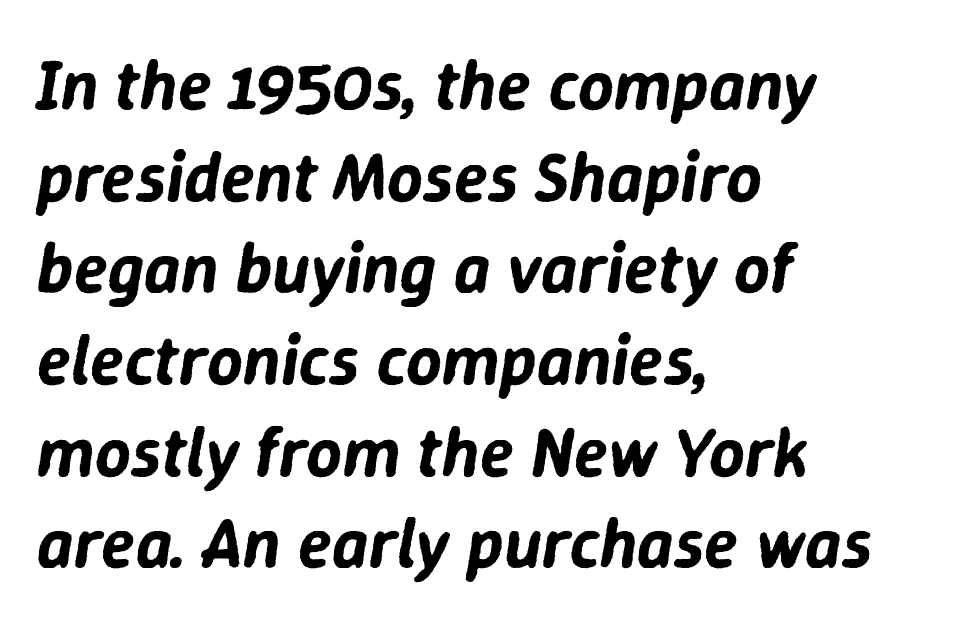
{"italic": "yes", "lean": "right", "slant_degrees": 9, "width": "normal", "stroke_contrast": "low", "x_height": "medium", "monospaced": "no", "underline": "no", "align": "left", "line_spacing": "normal", "line_spacing_ratio": 1.31, "letter_spacing": "normal", "letter_spacing_em": 0.0, "glyph_px": 70}
